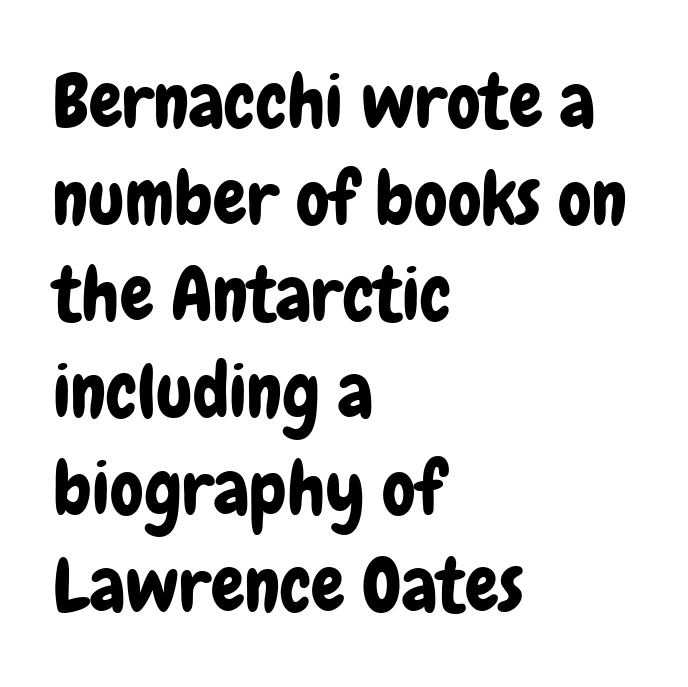
The image shows 75 px condensed sans-serif type, upright; set left-aligned, normal line spacing (1.29x), normal letter spacing, not underlined; low stroke contrast and a medium x-height.
